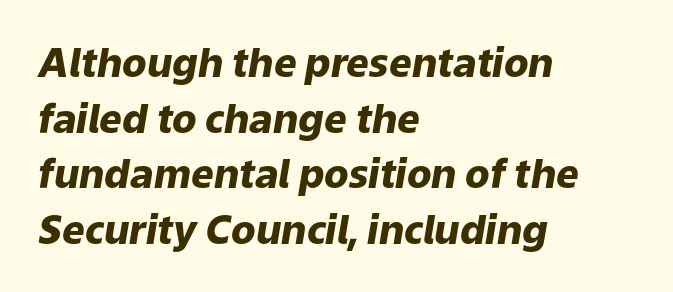
Q: Is the text bold? A: Yes.
Q: Is the text italic (slanted)? A: Yes, it leans right by about 9 degrees.
Q: Is the text underlined? A: No.
Q: How is the paragraph aligned? A: Left-aligned.
Q: Is the spacing between letters normal or unusually wide? A: Normal.
Q: Is the spacing between lines tight, normal or loose? A: Normal.
Q: Width (condensed, normal, or wide)? A: Normal.
Q: Stroke contrast? A: Low.
Q: x-height? A: Medium.
Q: Monospaced? A: No.
